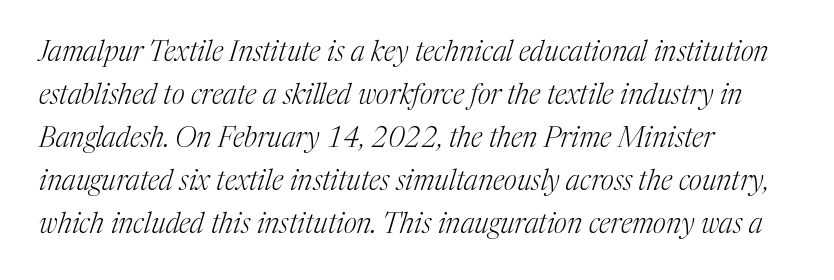
Q: Is the text bold? A: No.
Q: Is the text italic (slanted)? A: Yes, it leans right by about 17 degrees.
Q: Is the typeface a serif or a sans-serif typeface? A: Serif.
Q: Is the text underlined? A: No.
Q: How is the paragraph aligned? A: Left-aligned.
Q: Is the spacing between letters normal or unusually wide? A: Normal.
Q: Is the spacing between lines tight, normal or loose? A: Normal.
Q: Width (condensed, normal, or wide)? A: Normal.
Q: Stroke contrast? A: Medium.
Q: x-height? A: Medium.
Q: Monospaced? A: No.
